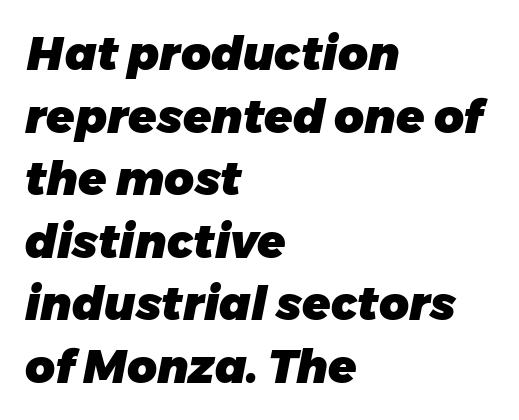
{"italic": "yes", "lean": "right", "slant_degrees": 11, "bold": "yes", "weight": "heavy", "width": "normal", "stroke_contrast": "low", "x_height": "medium", "monospaced": "no", "underline": "no", "align": "left", "line_spacing": "normal", "line_spacing_ratio": 1.36, "letter_spacing": "normal", "letter_spacing_em": 0.0, "glyph_px": 46}
